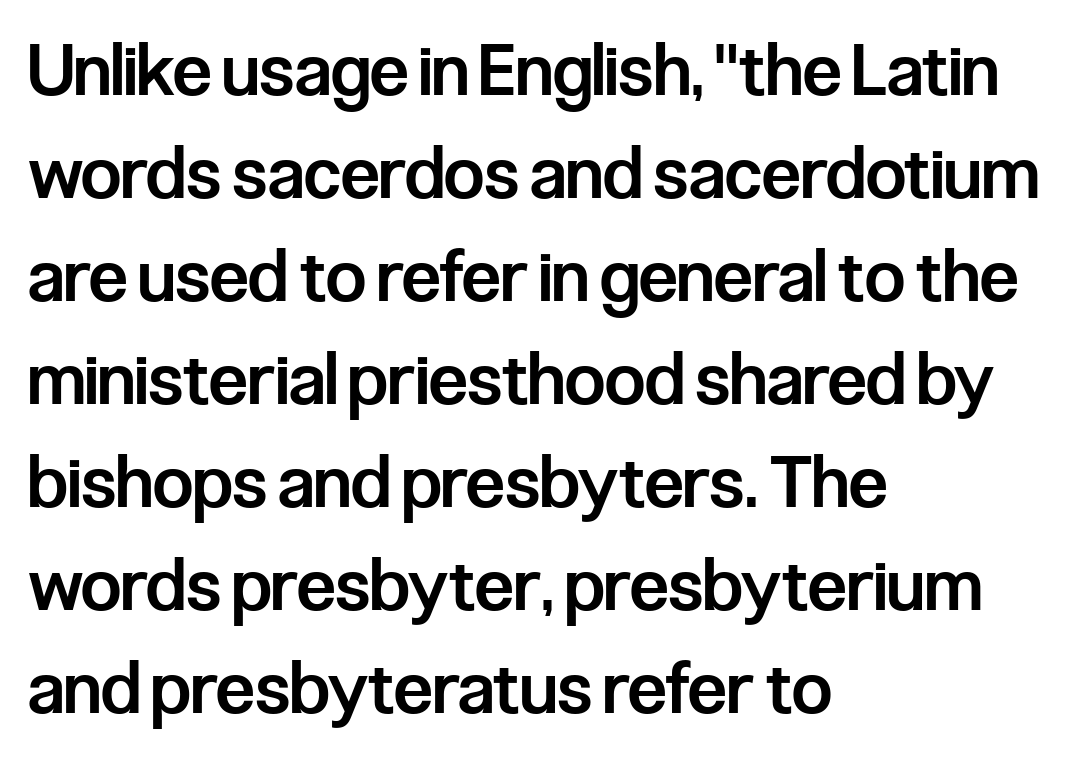
The image shows 71 px semibold, condensed sans-serif type, upright; set left-aligned, normal line spacing (1.45x), normal letter spacing, not underlined; low stroke contrast and a medium x-height.
